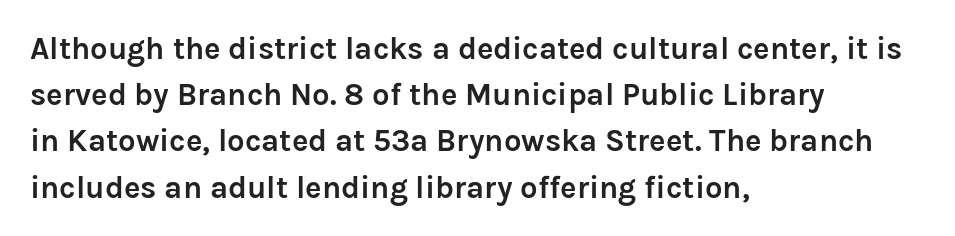
The image shows 31 px semibold sans-serif type, upright; set left-aligned, normal line spacing (1.49x), normal letter spacing, not underlined; low stroke contrast and a medium x-height.
